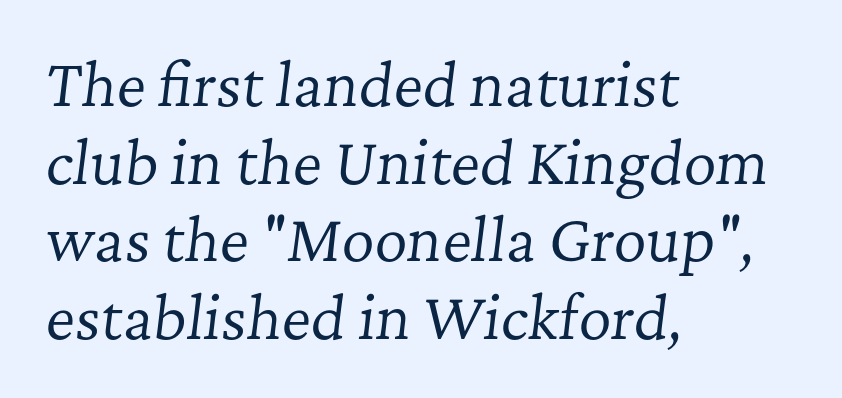
Q: Is the text bold? A: No.
Q: Is the text italic (slanted)? A: Yes, it leans right by about 7 degrees.
Q: Is the typeface a serif or a sans-serif typeface? A: Serif.
Q: Is the text underlined? A: No.
Q: How is the paragraph aligned? A: Left-aligned.
Q: Is the spacing between letters normal or unusually wide? A: Normal.
Q: Is the spacing between lines tight, normal or loose? A: Normal.
Q: Width (condensed, normal, or wide)? A: Normal.
Q: Stroke contrast? A: Low.
Q: x-height? A: Medium.
Q: Monospaced? A: No.
